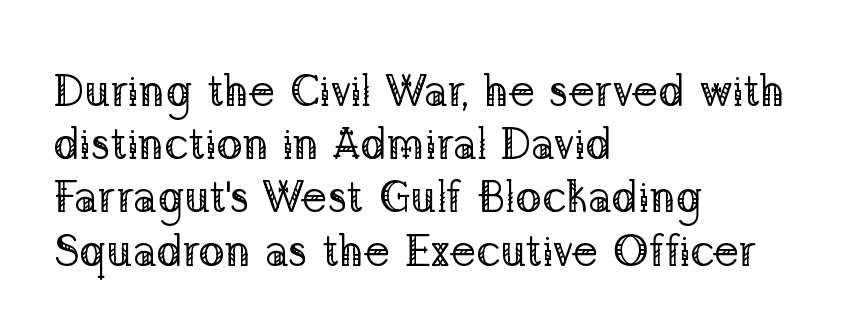
The image shows 44 px regular-weight serif type, upright; set left-aligned, line spacing 1.21x, normal letter spacing, not underlined; low stroke contrast and a medium x-height.
